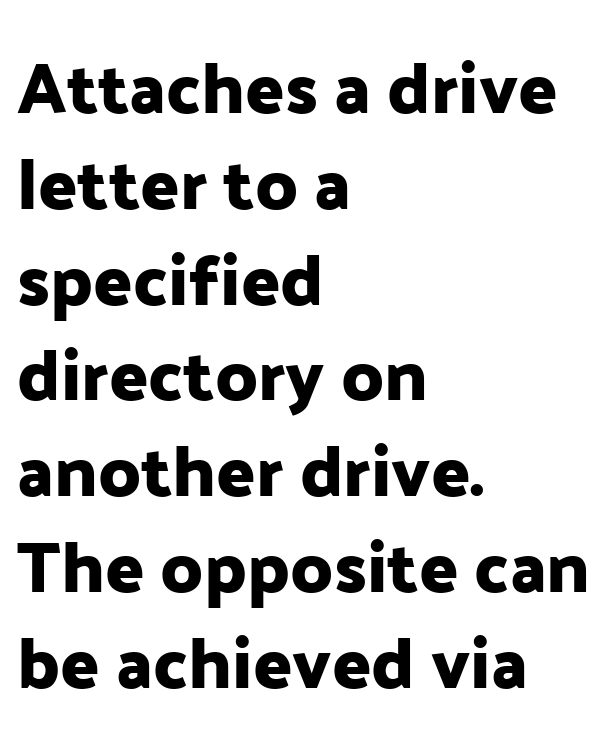
Q: Is the text italic (slanted)? A: No, it is upright.
Q: Is the typeface a serif or a sans-serif typeface? A: Sans-serif.
Q: Is the text underlined? A: No.
Q: How is the paragraph aligned? A: Left-aligned.
Q: Is the spacing between letters normal or unusually wide? A: Normal.
Q: Is the spacing between lines tight, normal or loose? A: Normal.
Q: Width (condensed, normal, or wide)? A: Normal.
Q: Stroke contrast? A: Low.
Q: x-height? A: Medium.
Q: Monospaced? A: No.
